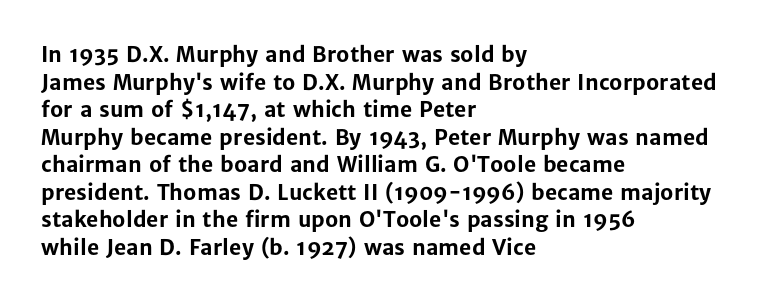
Q: Is the text bold? A: Yes.
Q: Is the text italic (slanted)? A: No, it is upright.
Q: Is the text underlined? A: No.
Q: How is the paragraph aligned? A: Left-aligned.
Q: Is the spacing between letters normal or unusually wide? A: Normal.
Q: Is the spacing between lines tight, normal or loose? A: Normal.
